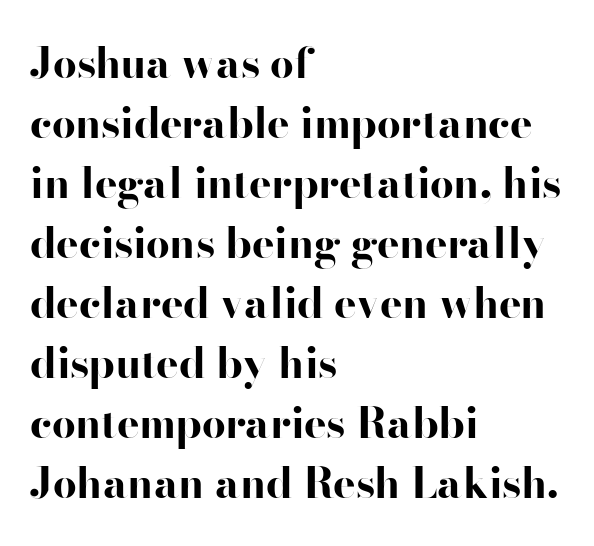
{"serif": "no", "italic": "no", "bold": "yes", "weight": "bold", "width": "wide", "stroke_contrast": "high", "x_height": "small", "monospaced": "no", "underline": "no", "align": "left", "line_spacing": "normal", "line_spacing_ratio": 1.43, "letter_spacing": "normal", "letter_spacing_em": 0.0, "glyph_px": 42}
